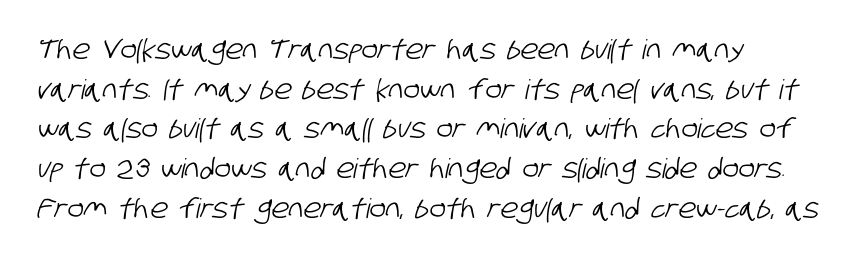
The image shows 27 px text type; set left-aligned, normal line spacing (1.47x), normal letter spacing, not underlined.
